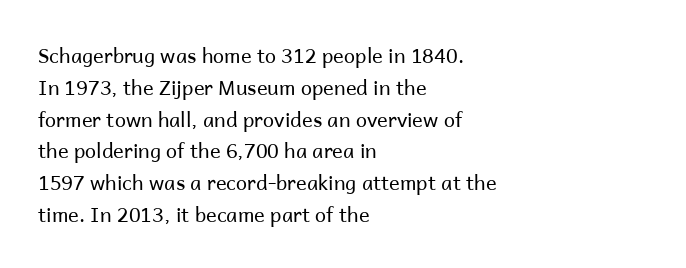
The image shows 20 px text type, upright; set left-aligned, normal line spacing (1.59x), normal letter spacing, not underlined.
